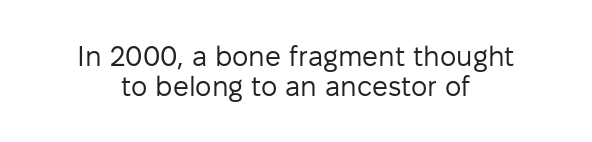
The image shows 28 px regular-weight sans-serif type, upright; set centered, tight line spacing (1.07x), normal letter spacing, not underlined; low stroke contrast and a medium x-height.
